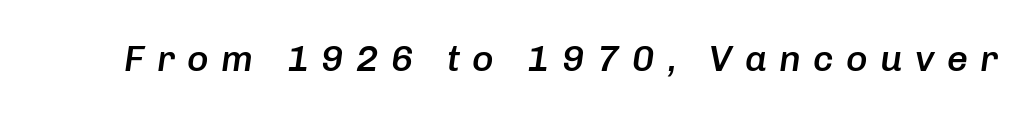
The image shows 37 px semibold type, italic (leaning right); set unusually wide letter spacing (+0.33 em), not underlined; low stroke contrast and a medium x-height.
